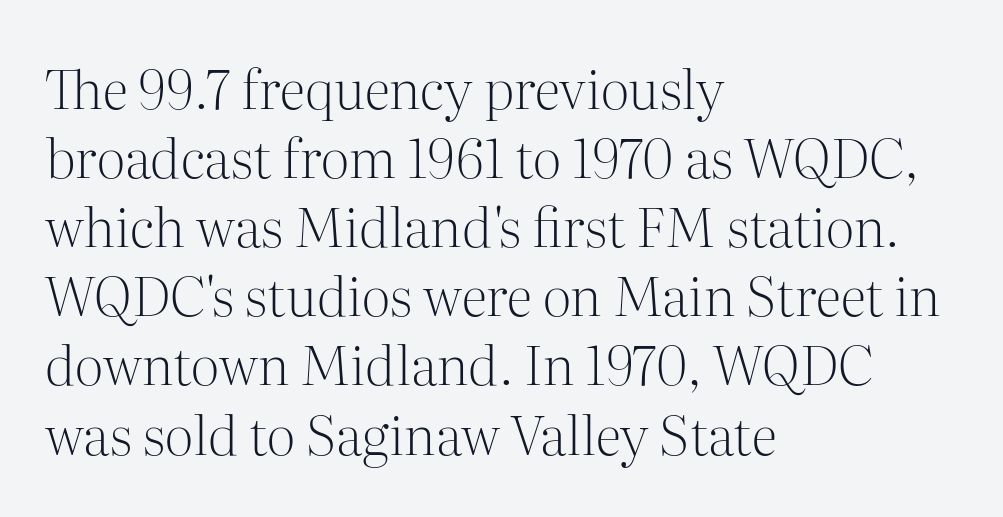
The image shows 54 px light serif type, upright; set left-aligned, normal line spacing (1.28x), normal letter spacing, not underlined; medium stroke contrast and a medium x-height.
